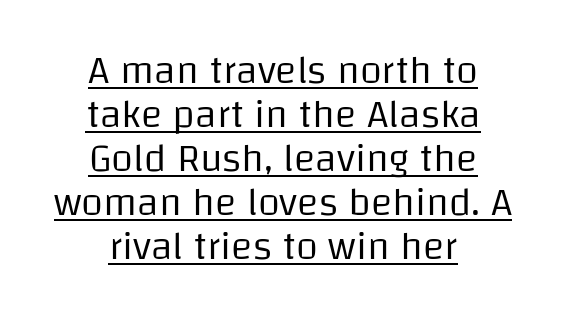
The image shows 40 px regular-weight sans-serif type, upright; set centered, tight line spacing (1.1x), normal letter spacing, underlined; low stroke contrast and a large x-height.
